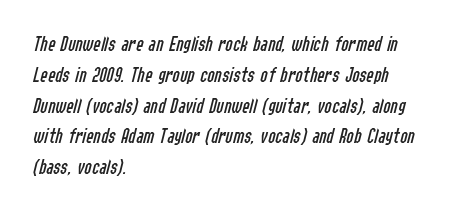
Q: Is the text bold? A: No.
Q: Is the text italic (slanted)? A: Yes, it leans right by about 14 degrees.
Q: Is the text underlined? A: No.
Q: How is the paragraph aligned? A: Left-aligned.
Q: Is the spacing between letters normal or unusually wide? A: Normal.
Q: Is the spacing between lines tight, normal or loose? A: Normal.
